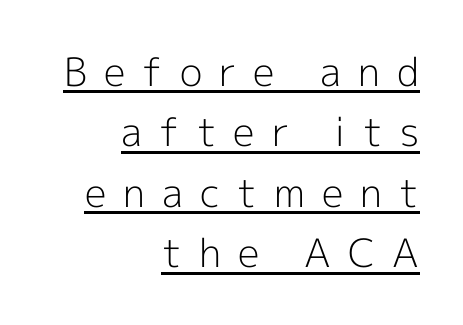
The image shows 39 px light sans-serif type, upright; set right-aligned, normal line spacing (1.55x), unusually wide letter spacing (+0.44 em), underlined; a medium x-height.
